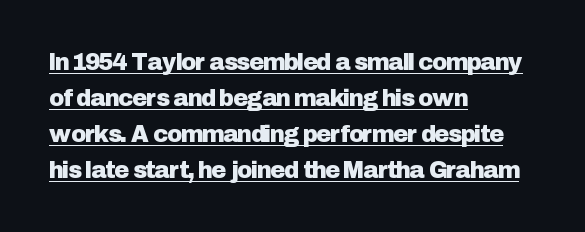
Q: Is the text italic (slanted)? A: No, it is upright.
Q: Is the text underlined? A: Yes.
Q: How is the paragraph aligned? A: Left-aligned.
Q: Is the spacing between letters normal or unusually wide? A: Normal.
Q: Is the spacing between lines tight, normal or loose? A: Normal.
